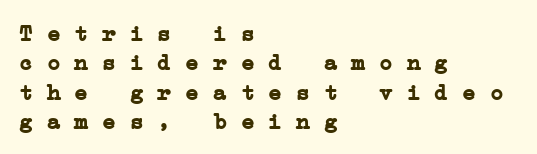
{"bold": "yes", "underline": "no", "align": "left", "line_spacing": "normal", "line_spacing_ratio": 1.28, "letter_spacing": "normal", "letter_spacing_em": 0.0, "glyph_px": 23}
